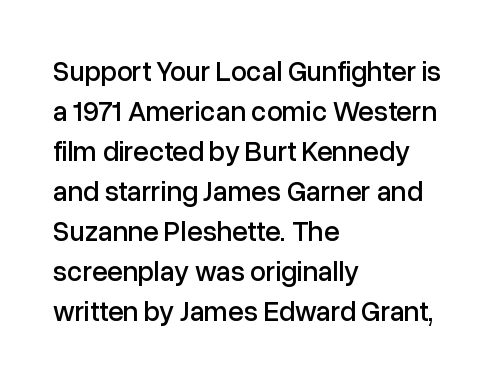
The image shows 28 px sans-serif type, upright; set left-aligned, normal line spacing (1.43x), normal letter spacing, not underlined; low stroke contrast and a medium x-height.
